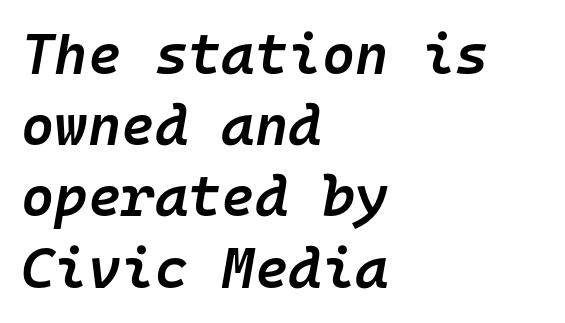
A typesetter would mark this as italic. A typesetter would call this monospace, since all characters share one set width. Regular leading. The font is running at a semibold setting, under full bold. The space directly below the letters is spotless.
